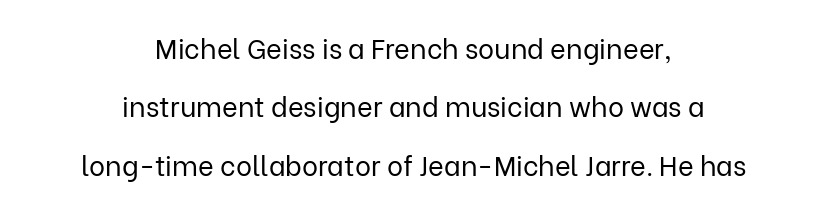
The weight tops out at a normal text grade. Glance below the letters and you will spot only blank space. The face used here is rendered with its standard letterfit. When letters stand straight like this, we call the style roman or upright.
